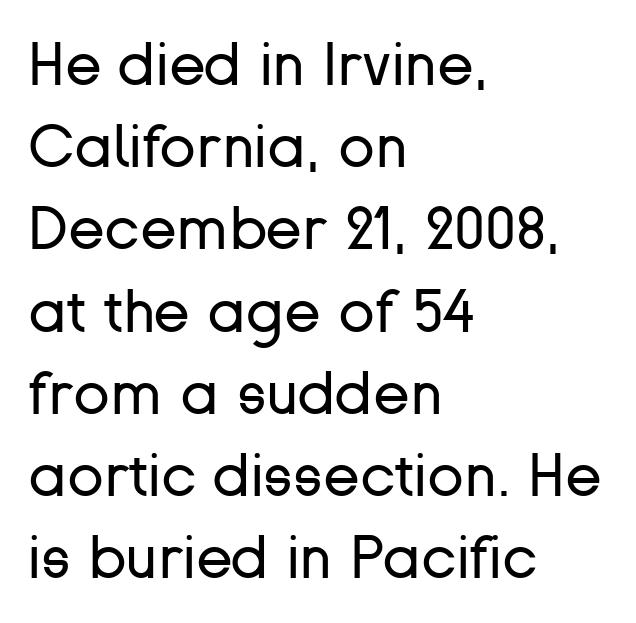
Line beginnings align vertically; line endings do not. I'd call this a sans setting — the letters go barefoot. Caption: face not bold, strokes unweighted. Character widths vary here, with narrow letters taking less room than wide ones.
